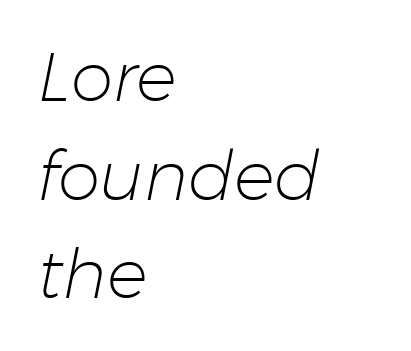
{"italic": "yes", "lean": "right", "slant_degrees": 11, "bold": "no", "weight": "light", "width": "normal", "stroke_contrast": "low", "x_height": "medium", "monospaced": "no", "underline": "no", "align": "left", "line_spacing": "normal", "line_spacing_ratio": 1.45, "letter_spacing": "normal", "letter_spacing_em": 0.0, "glyph_px": 68}
